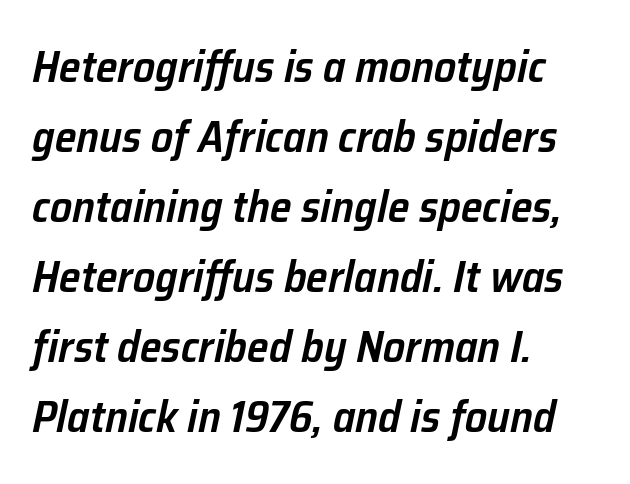
The image shows 44 px semibold type, italic (leaning right); set left-aligned, normal line spacing (1.59x), normal letter spacing, not underlined; low stroke contrast and a medium x-height.
